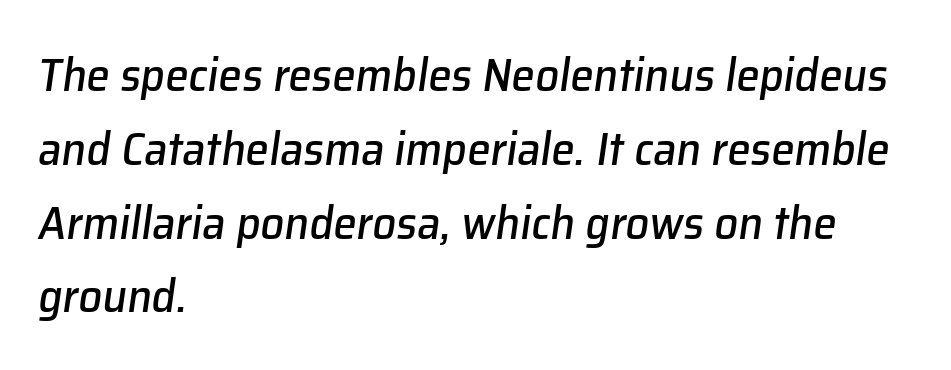
{"italic": "yes", "lean": "right", "slant_degrees": 8, "width": "normal", "stroke_contrast": "low", "x_height": "medium", "monospaced": "no", "underline": "no", "align": "left", "line_spacing": "normal", "line_spacing_ratio": 1.57, "letter_spacing": "normal", "letter_spacing_em": 0.0, "glyph_px": 47}
